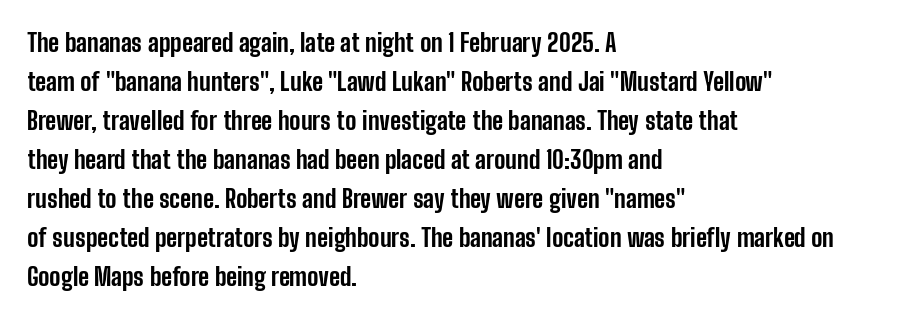
{"italic": "no", "bold": "yes", "underline": "no", "align": "left", "line_spacing": "normal", "line_spacing_ratio": 1.56, "letter_spacing": "normal", "letter_spacing_em": 0.0, "glyph_px": 25}
